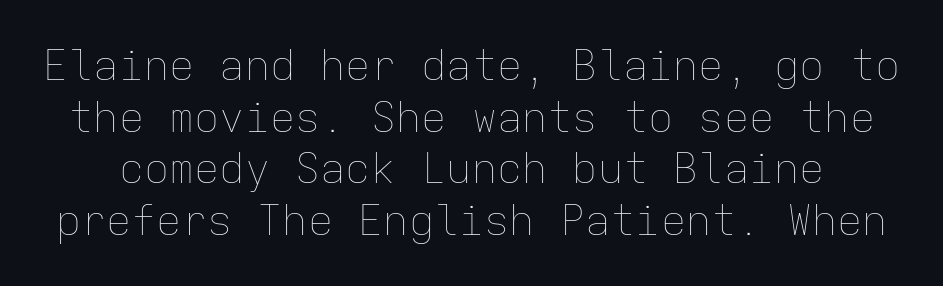
Q: Is the text bold? A: No.
Q: Is the text italic (slanted)? A: No, it is upright.
Q: Is the text underlined? A: No.
Q: Is the spacing between letters normal or unusually wide? A: Normal.
Q: Width (condensed, normal, or wide)? A: Normal.
Q: Stroke contrast? A: Low.
Q: x-height? A: Medium.
Q: Monospaced? A: Yes.
